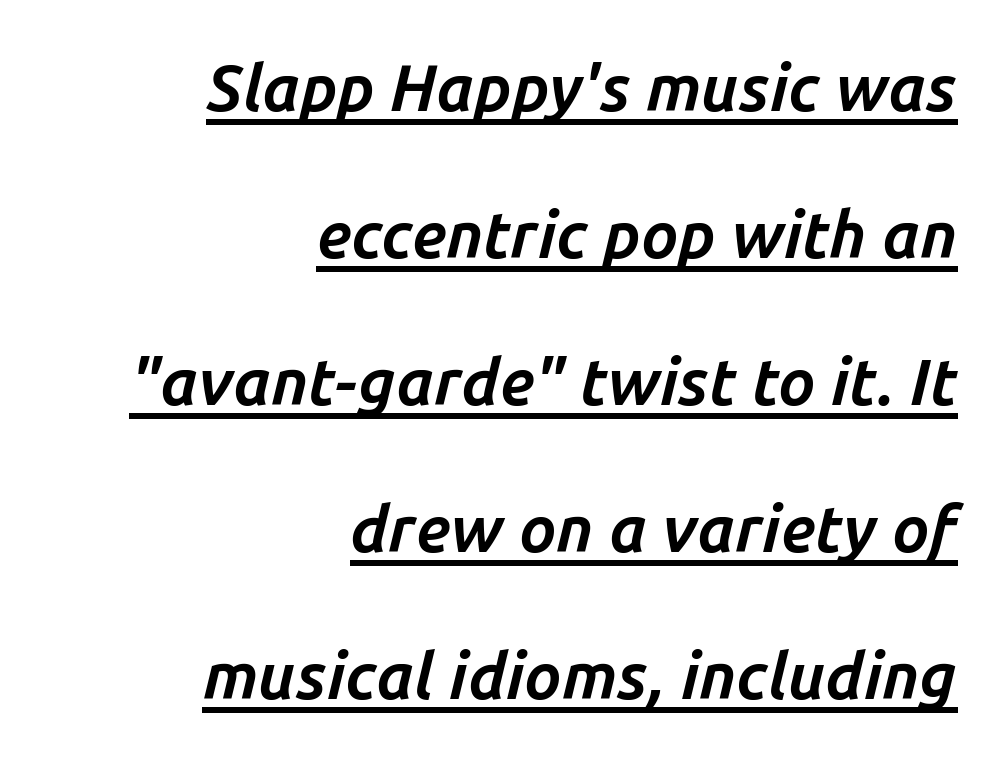
{"italic": "yes", "lean": "right", "slant_degrees": 14, "bold": "yes", "weight": "bold", "width": "normal", "stroke_contrast": "low", "x_height": "medium", "monospaced": "no", "underline": "yes", "align": "right", "line_spacing": "loose", "line_spacing_ratio": 2.26, "letter_spacing": "normal", "letter_spacing_em": 0.0, "glyph_px": 65}
